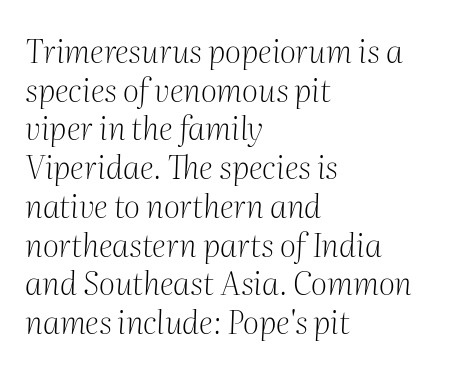
The image shows 32 px light serif type, italic (leaning right); set left-aligned, line spacing 1.21x, normal letter spacing, not underlined; medium stroke contrast and a medium x-height.
